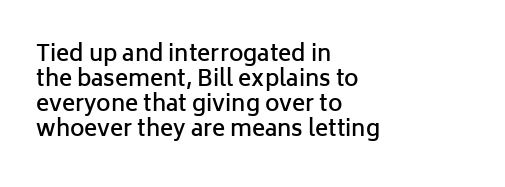
Q: Is the text bold? A: Semi-bold.
Q: Is the text italic (slanted)? A: No, it is upright.
Q: Is the text underlined? A: No.
Q: How is the paragraph aligned? A: Left-aligned.
Q: Is the spacing between letters normal or unusually wide? A: Normal.
Q: Is the spacing between lines tight, normal or loose? A: Tight.
